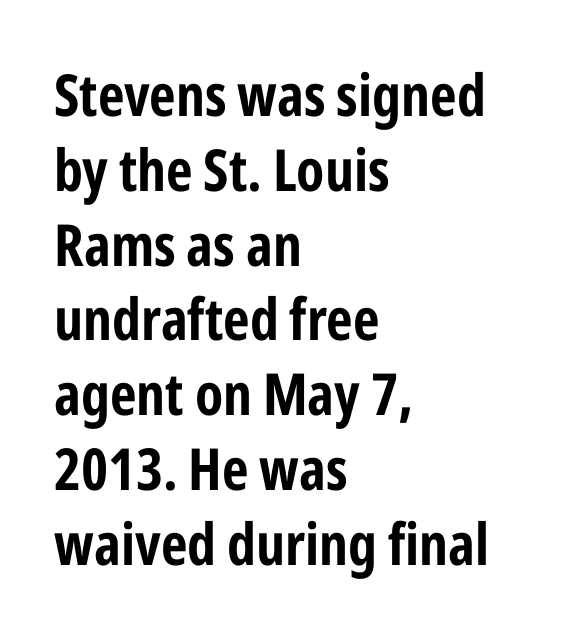
The image shows 58 px condensed sans-serif type, upright; set left-aligned, normal line spacing (1.29x), normal letter spacing, not underlined; low stroke contrast and a medium x-height.
